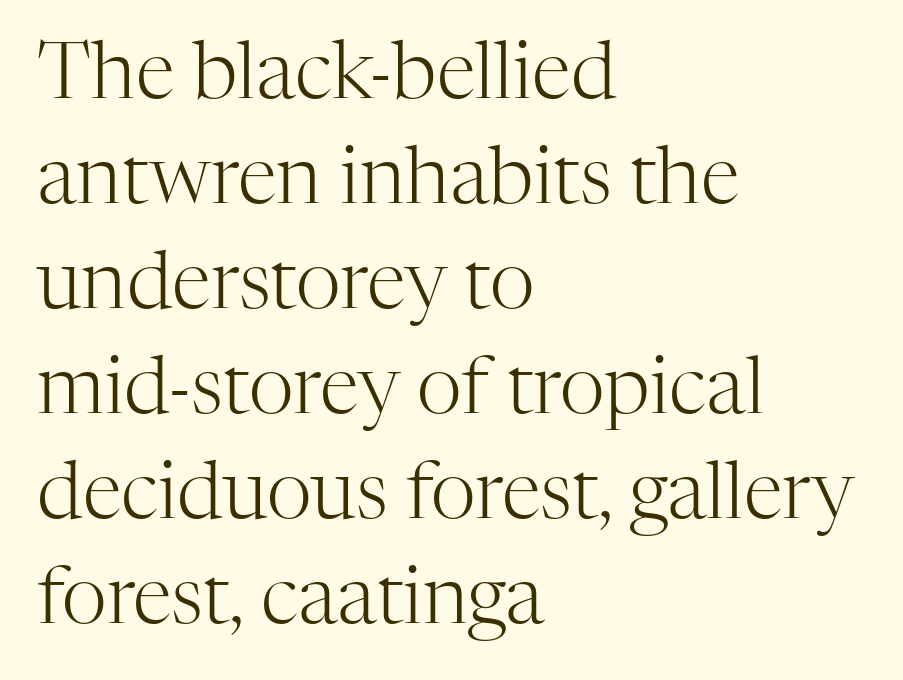
The glyphs in this specimen are seriffed. Varying glyph widths throughout — classic text-font behaviour. Reading down the block, your eye returns to a fixed left position each line. Weight class: somewhere from thin through regular.
